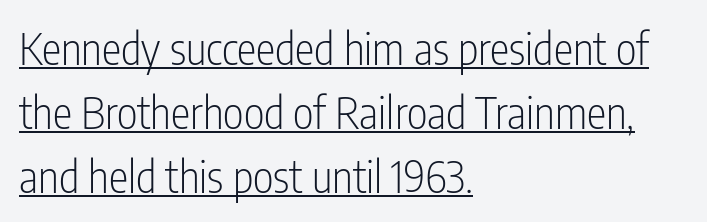
The image shows 44 px light, condensed sans-serif type, upright; set left-aligned, normal line spacing (1.45x), normal letter spacing, underlined; low stroke contrast and a medium x-height.
